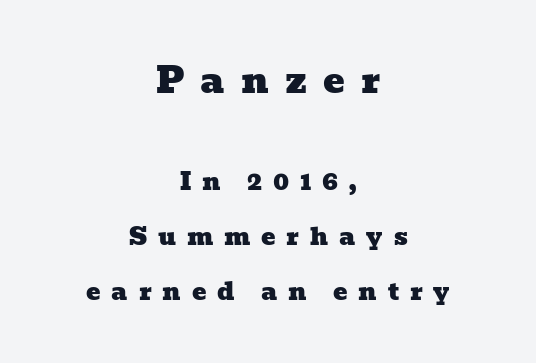
{"serif": "yes", "width": "wide", "stroke_contrast": "low", "x_height": "medium", "monospaced": "no", "underline": "no", "align": "center", "line_spacing": "loose", "line_spacing_ratio": 2.29, "letter_spacing": "wide", "letter_spacing_em": 0.45, "larger_block": "first", "size_ratio": 1.5, "glyph_px": 36}
